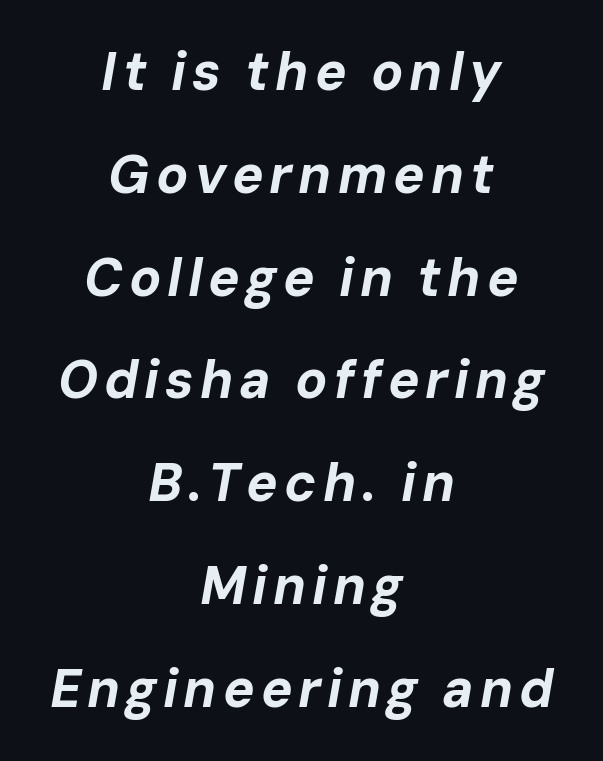
The image shows 53 px bold type, italic (leaning right); set centered, loose line spacing (1.94x), not underlined; low stroke contrast and a medium x-height.
